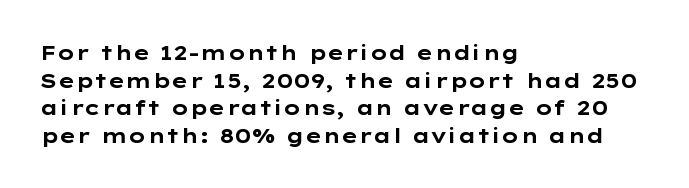
Q: Is the text bold? A: Yes.
Q: Is the text italic (slanted)? A: No, it is upright.
Q: Is the text underlined? A: No.
Q: How is the paragraph aligned? A: Left-aligned.
Q: Is the spacing between letters normal or unusually wide? A: Normal.
Q: Is the spacing between lines tight, normal or loose? A: Normal.
